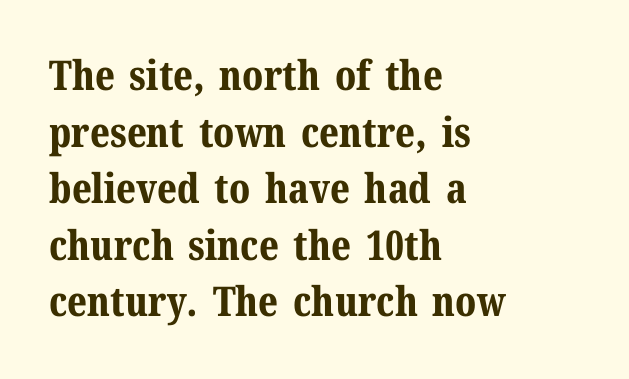
Pretty heavy lettering here — definitely bold. Vertically, the passage feels balanced, rows spaced as you'd expect. Plain, unruled lines of type. Characters remain perfectly vertical along every line. Small tapered or slab feet sit at the stroke ends, so this counts as serif. Does extra space separate the letters? No, they use regular spacing.
